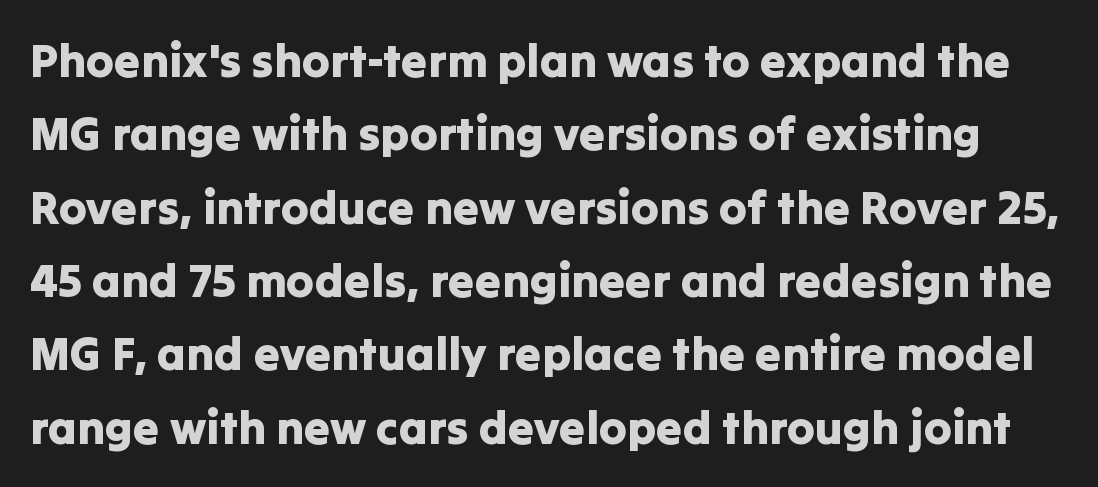
Notice how the stems are strictly vertical — no italics here. A typesetter would call this leading conventional body-copy spacing. Plain, unruled lines of type. Examine the stroke ends and you'll find no serifs. Think of a printed novel: that variable character pitch is what you see here. Does extra space separate the letters? No, they use regular spacing.
